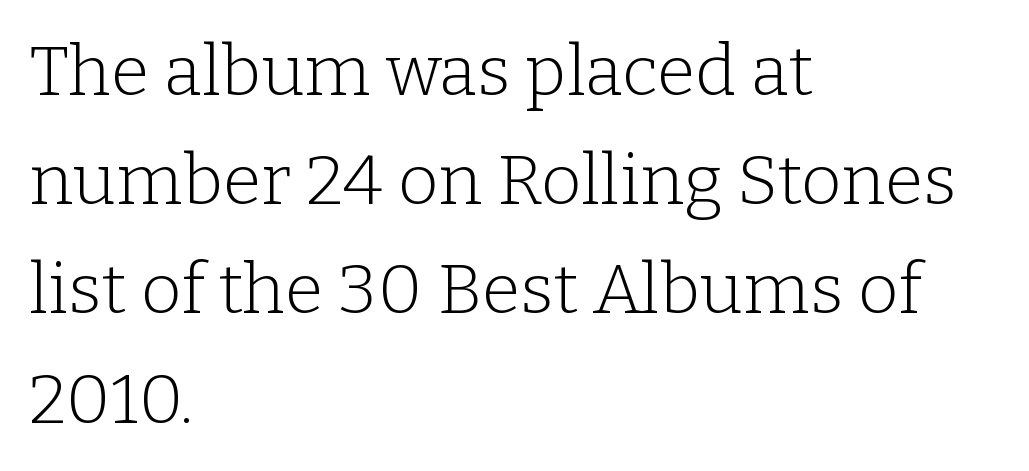
The typeface chosen for these lines features serifs. Counters stay open thanks to moderate or lighter strokes. Is the block centered? No — it sits flush against the left margin. This rendering leaves character spacing at its baseline value. Proportional: the letters do not fall into vertical columns.
